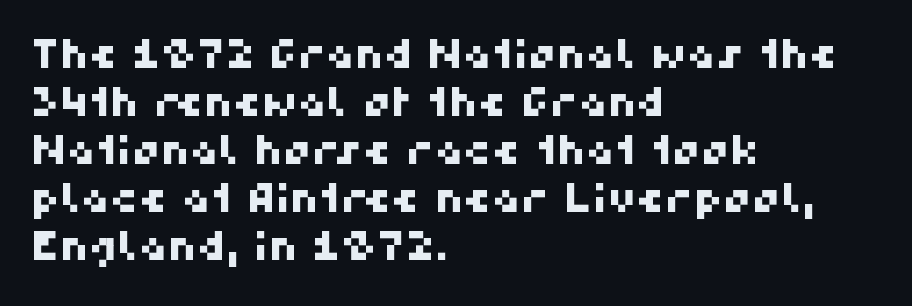
The image shows 40 px sans-serif type; set left-aligned, line spacing 1.2x, normal letter spacing, not underlined; high stroke contrast and a medium x-height.
